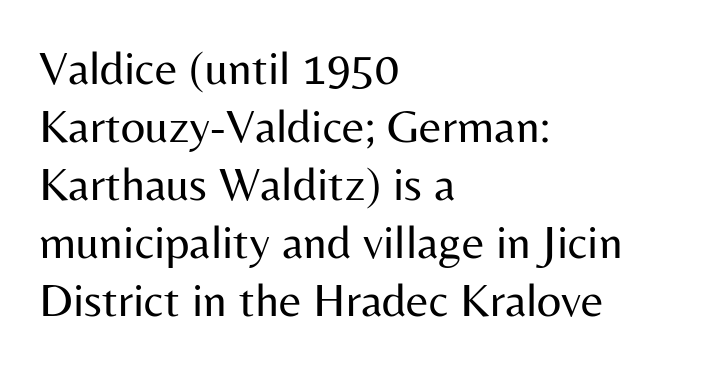
Q: Is the text bold? A: No.
Q: Is the text italic (slanted)? A: No, it is upright.
Q: Is the typeface a serif or a sans-serif typeface? A: Sans-serif.
Q: Is the text underlined? A: No.
Q: How is the paragraph aligned? A: Left-aligned.
Q: Is the spacing between letters normal or unusually wide? A: Normal.
Q: Width (condensed, normal, or wide)? A: Normal.
Q: Stroke contrast? A: Medium.
Q: x-height? A: Medium.
Q: Monospaced? A: No.
